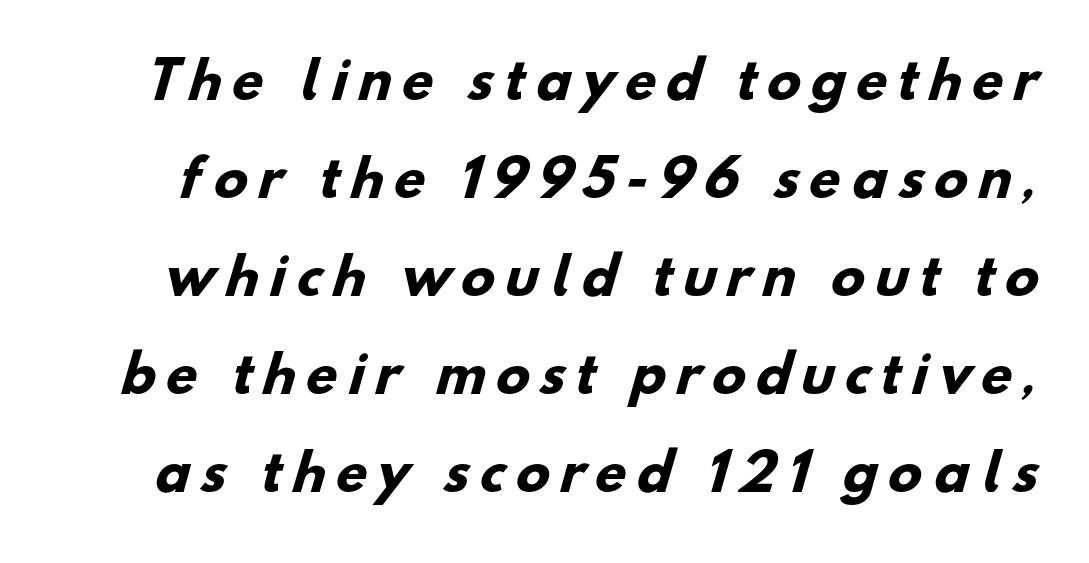
The image shows 50 px heavy sans-serif type; set loose line spacing (1.96x), unusually wide letter spacing (+0.22 em), not underlined; low stroke contrast and a small x-height.
